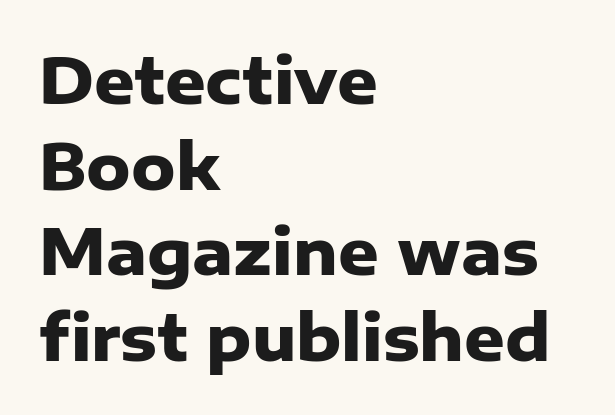
{"serif": "no", "italic": "no", "bold": "yes", "weight": "heavy", "width": "normal", "stroke_contrast": "low", "x_height": "medium", "monospaced": "no", "underline": "no", "align": "left", "line_spacing": "normal", "line_spacing_ratio": 1.36, "letter_spacing": "normal", "letter_spacing_em": 0.0, "glyph_px": 63}
